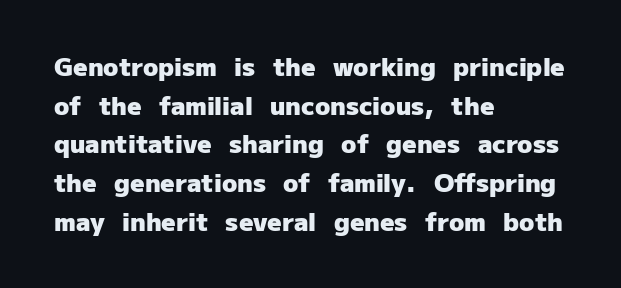
The image shows 25 px bold type, upright; set left-aligned, normal line spacing (1.55x), normal letter spacing, not underlined.
